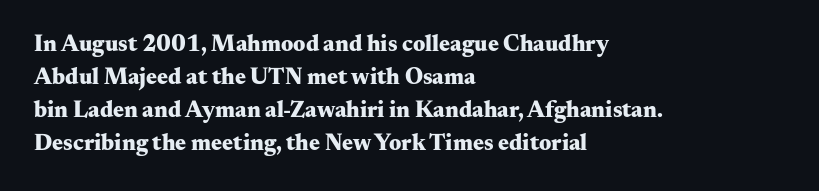
The image shows 23 px bold type, upright; set left-aligned, normal line spacing (1.43x), normal letter spacing, not underlined.
